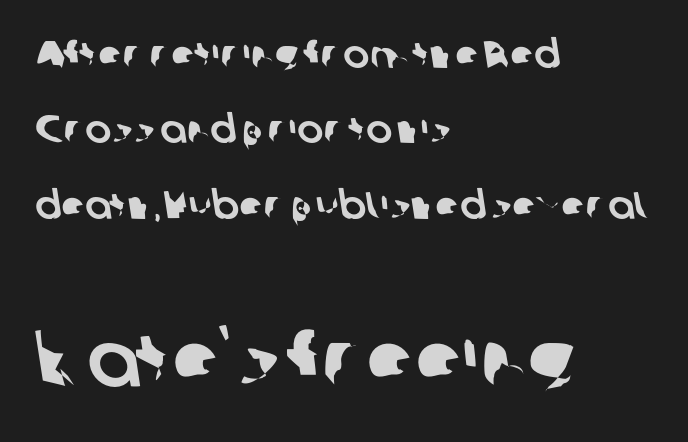
The type family on display is of the sans-serif kind. Caption: multi-line text, flush left, ragged right. Nobody touched the tracking dial on this one. The second block has been scaled up relative to the first.
